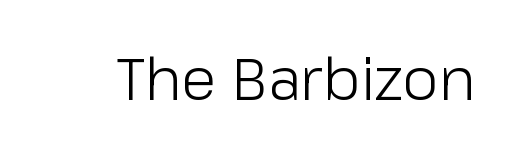
The image shows 59 px light sans-serif type, upright; set normal letter spacing, not underlined; low stroke contrast and a medium x-height.
